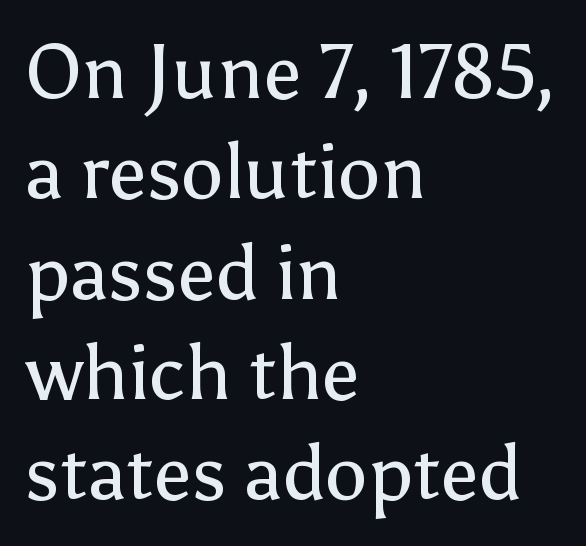
The image shows 76 px regular-weight sans-serif type, upright; set left-aligned, normal line spacing (1.32x), normal letter spacing, not underlined; low stroke contrast and a medium x-height.
